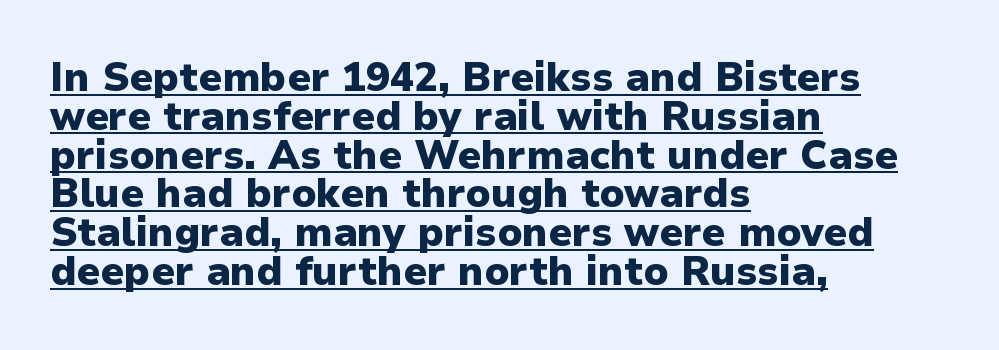
Character widths vary here, with narrow letters taking less room than wide ones. Rows of type sit shoulder to shoulder in the vertical direction. You can tell from the bare stems that sans-serif type was used. Vertical strokes here are truly vertical. Quick note: underline on.
